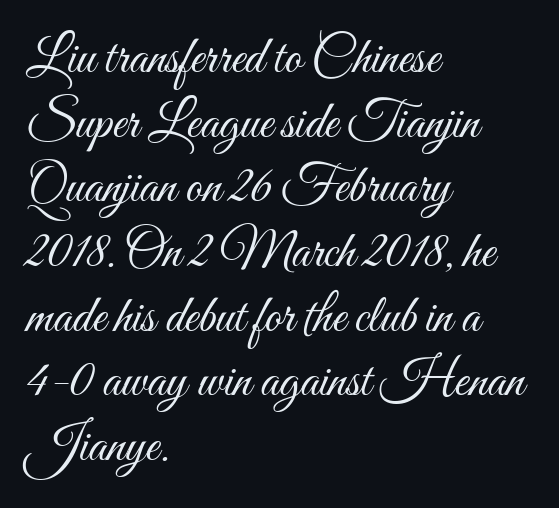
{"bold": "no", "weight": "light", "width": "condensed", "stroke_contrast": "medium", "x_height": "small", "monospaced": "no", "underline": "no", "align": "left", "line_spacing_ratio": 1.22, "letter_spacing": "normal", "letter_spacing_em": 0.0, "glyph_px": 53}
